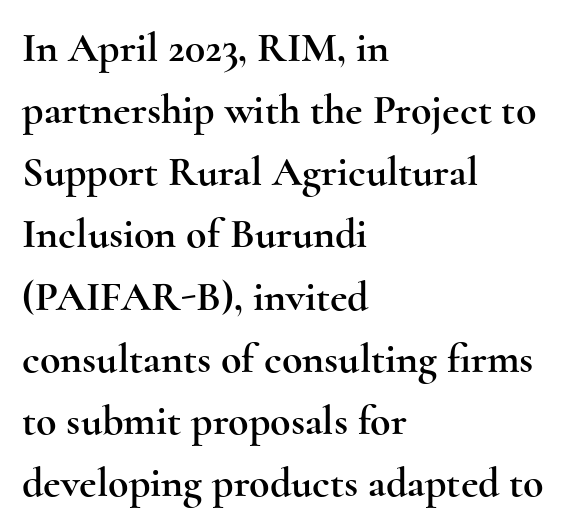
{"serif": "yes", "italic": "no", "width": "wide", "x_height": "small", "monospaced": "no", "underline": "no", "align": "left", "line_spacing": "normal", "line_spacing_ratio": 1.48, "letter_spacing": "normal", "letter_spacing_em": 0.0, "glyph_px": 42}
